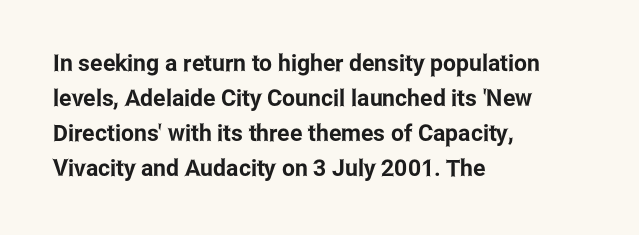
Q: Is the text italic (slanted)? A: No, it is upright.
Q: Is the text underlined? A: No.
Q: How is the paragraph aligned? A: Left-aligned.
Q: Is the spacing between letters normal or unusually wide? A: Normal.
Q: Is the spacing between lines tight, normal or loose? A: Normal.
